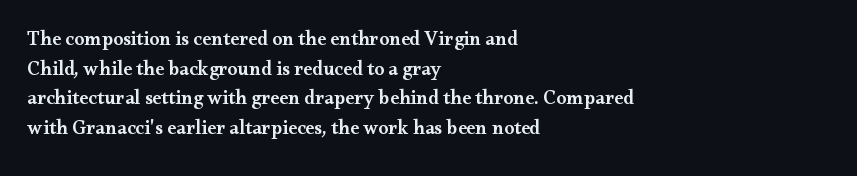
Descender tails drop into unmarked territory. Students, note that the glyphs here touch the page at normal intervals. Whoever set this chose a conventional vertical rhythm. These lines were composed using upright roman letters.
